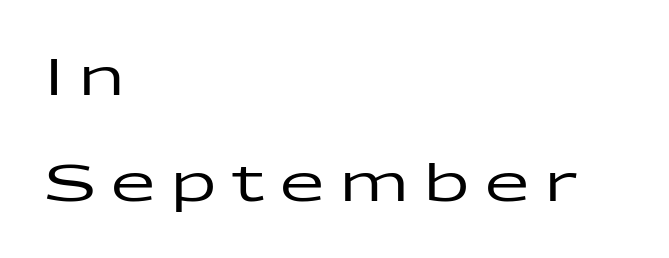
Q: Is the text italic (slanted)? A: No, it is upright.
Q: Is the typeface a serif or a sans-serif typeface? A: Sans-serif.
Q: Is the text underlined? A: No.
Q: How is the paragraph aligned? A: Left-aligned.
Q: Is the spacing between letters normal or unusually wide? A: Unusually wide.
Q: Is the spacing between lines tight, normal or loose? A: Loose.
Q: Width (condensed, normal, or wide)? A: Wide.
Q: Stroke contrast? A: Low.
Q: x-height? A: Medium.
Q: Monospaced? A: No.
